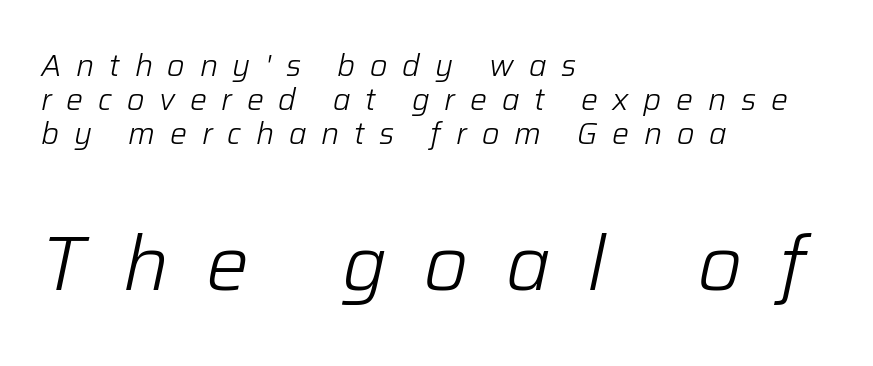
{"italic": "yes", "lean": "right", "slant_degrees": 12, "bold": "no", "weight": "light", "width": "normal", "stroke_contrast": "low", "x_height": "medium", "monospaced": "no", "underline": "no", "align": "left", "line_spacing": "tight", "line_spacing_ratio": 1.13, "letter_spacing": "wide", "letter_spacing_em": 0.49, "larger_block": "second", "size_ratio": 2.53, "glyph_px": 76}
